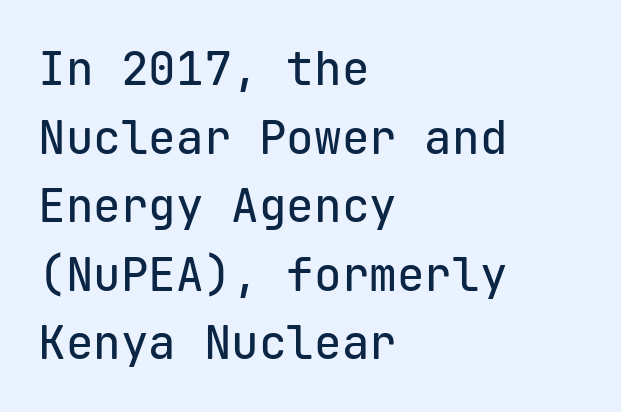
{"serif": "no", "italic": "no", "width": "normal", "stroke_contrast": "low", "x_height": "medium", "monospaced": "yes", "underline": "no", "align": "left", "line_spacing": "normal", "line_spacing_ratio": 1.49, "letter_spacing": "normal", "letter_spacing_em": 0.0, "glyph_px": 46}
